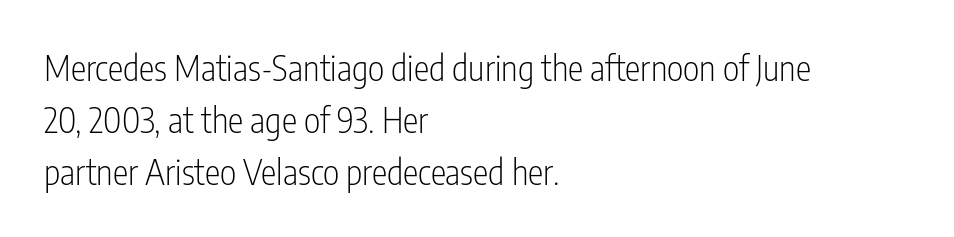
The line-height multiplier appears to be the usual default. The characters are drawn with everyday or finer stroke widths. A typesetter would mark this as roman, not italic. The type is set solid horizontally, with unmodified tracking.
